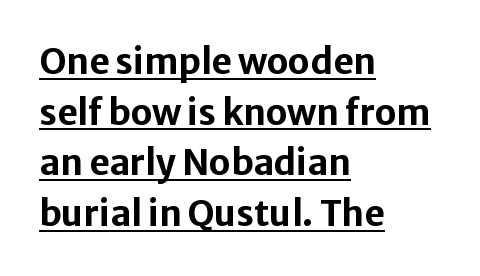
{"serif": "no", "italic": "no", "bold": "yes", "weight": "bold", "width": "normal", "stroke_contrast": "low", "x_height": "medium", "monospaced": "no", "underline": "yes", "align": "left", "line_spacing": "normal", "line_spacing_ratio": 1.45, "letter_spacing": "normal", "letter_spacing_em": 0.0, "glyph_px": 35}
